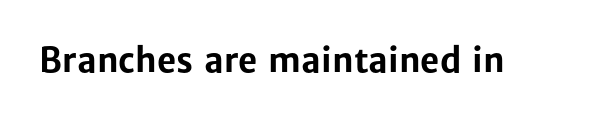
{"serif": "no", "italic": "no", "bold": "yes", "weight": "bold", "width": "normal", "stroke_contrast": "low", "x_height": "medium", "monospaced": "no", "underline": "no", "letter_spacing": "normal", "letter_spacing_em": 0.0, "glyph_px": 33}
